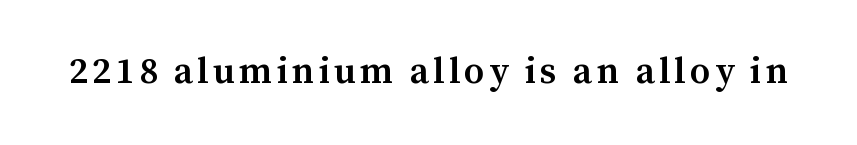
Q: Is the text bold? A: Semi-bold.
Q: Is the text italic (slanted)? A: No, it is upright.
Q: Is the typeface a serif or a sans-serif typeface? A: Serif.
Q: Is the text underlined? A: No.
Q: Width (condensed, normal, or wide)? A: Normal.
Q: Stroke contrast? A: Medium.
Q: x-height? A: Medium.
Q: Monospaced? A: No.
